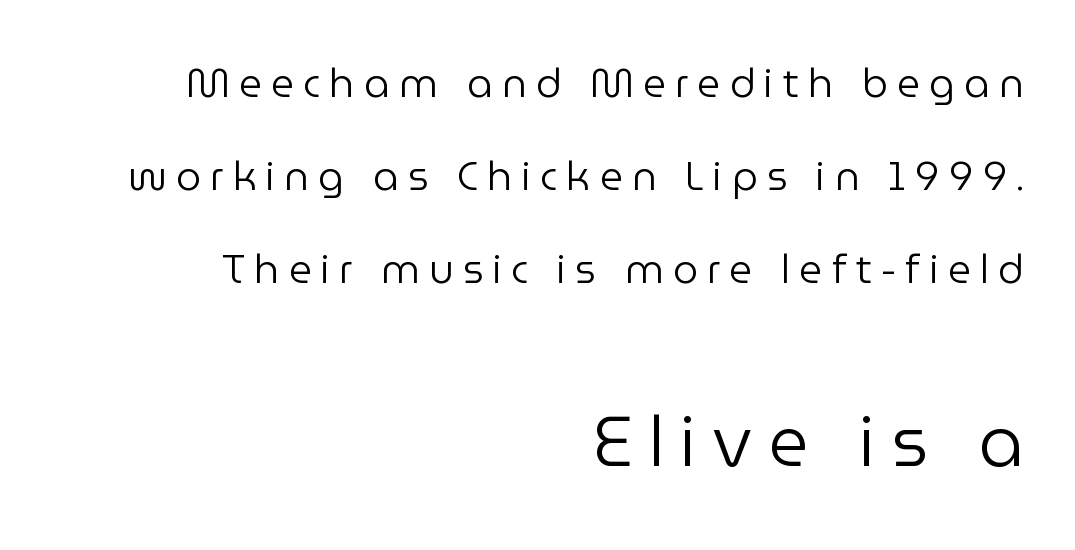
{"serif": "no", "italic": "no", "bold": "no", "weight": "regular", "width": "normal", "stroke_contrast": "low", "x_height": "medium", "monospaced": "no", "underline": "no", "align": "right", "line_spacing": "loose", "line_spacing_ratio": 2.32, "letter_spacing": "wide", "letter_spacing_em": 0.23, "larger_block": "second", "size_ratio": 1.75, "glyph_px": 70}
